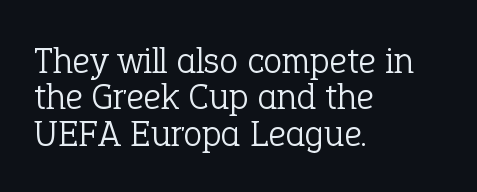
The glyphs are unaccompanied by any horizontal stroke below them. Which margin do the lines hug? The left one — the right edge is uneven. This reads as an unemphasized weight, regular at the heaviest. The font's upright variant was chosen for this text. Standard letterfit; no display-style spreading of the glyphs.
